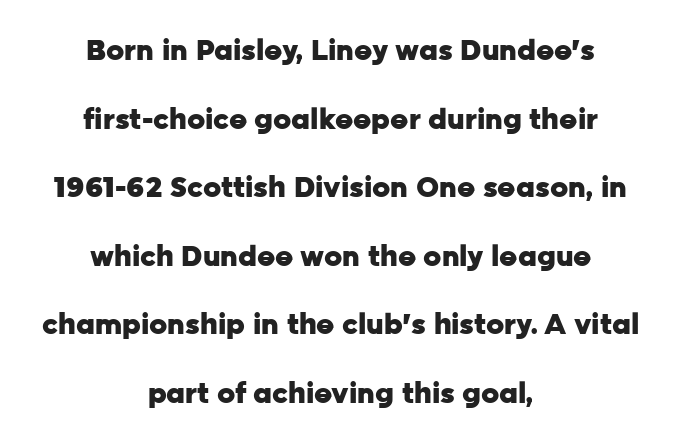
Q: Is the text bold? A: Yes.
Q: Is the text italic (slanted)? A: No, it is upright.
Q: Is the typeface a serif or a sans-serif typeface? A: Sans-serif.
Q: Is the text underlined? A: No.
Q: How is the paragraph aligned? A: Centered.
Q: Is the spacing between letters normal or unusually wide? A: Normal.
Q: Is the spacing between lines tight, normal or loose? A: Loose.
Q: Width (condensed, normal, or wide)? A: Normal.
Q: Stroke contrast? A: Low.
Q: x-height? A: Medium.
Q: Monospaced? A: No.
